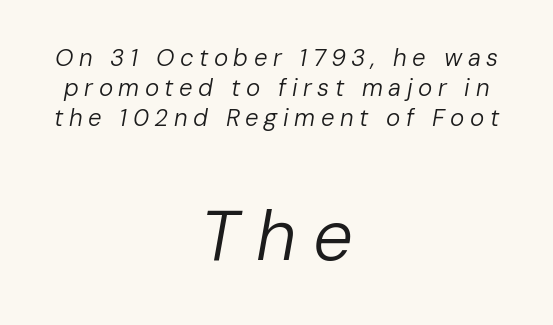
Q: Is the text bold? A: No.
Q: Is the text italic (slanted)? A: Yes, it leans right by about 10 degrees.
Q: Is the text underlined? A: No.
Q: How is the paragraph aligned? A: Centered.
Q: Is the spacing between letters normal or unusually wide? A: Unusually wide.
Q: Is the spacing between lines tight, normal or loose? A: Normal.
Q: Which block of text is set in a larger size, the first (top) or the second (bottom)? A: The second (bottom) one.
Q: Width (condensed, normal, or wide)? A: Normal.
Q: Stroke contrast? A: Low.
Q: x-height? A: Medium.
Q: Monospaced? A: No.
